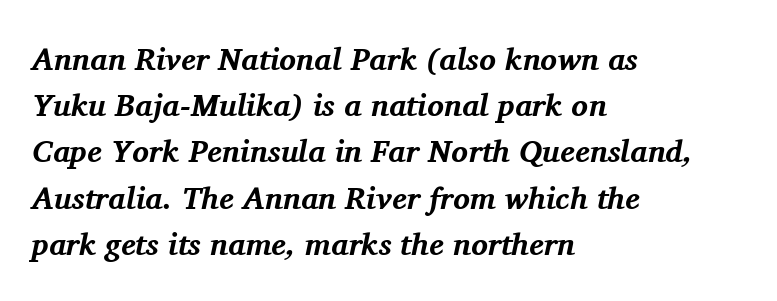
{"serif": "yes", "italic": "yes", "lean": "right", "slant_degrees": 11, "bold": "yes", "weight": "bold", "width": "normal", "stroke_contrast": "medium", "x_height": "medium", "monospaced": "no", "underline": "no", "align": "left", "line_spacing": "normal", "line_spacing_ratio": 1.49, "letter_spacing": "normal", "letter_spacing_em": 0.0, "glyph_px": 31}
